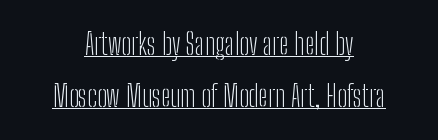
{"serif": "no", "italic": "no", "bold": "no", "weight": "light", "width": "condensed", "stroke_contrast": "low", "x_height": "medium", "monospaced": "no", "underline": "yes", "align": "center", "line_spacing_ratio": 1.78, "letter_spacing": "normal", "letter_spacing_em": 0.0, "glyph_px": 29}
